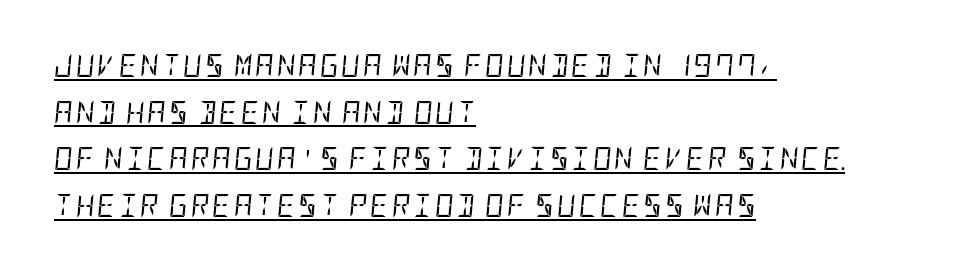
The weight tops out at a normal text grade. Which margin do the lines hug? The left one — the right edge is uneven. What's the leading like? Stretched, with rows far apart. Glance below the letters and you will spot a drawn line. Italic: yes, the glyphs are oblique.
